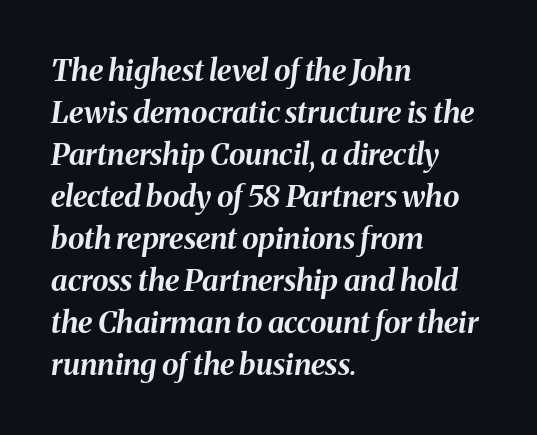
Regarding leading, the lines here are spaced in the standard way. Observe the lean: these are italic letterforms. Casual observation: everything's shoved over to the left. On the weight axis this lands at bold, roughly 700. These lines are rendered in a variable-pitch font.
